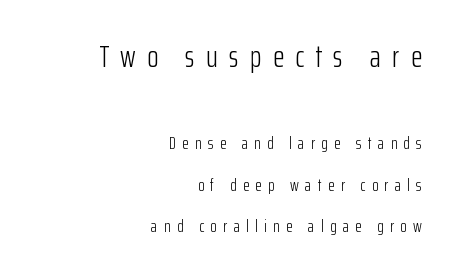
{"serif": "no", "italic": "no", "bold": "no", "weight": "light", "width": "condensed", "stroke_contrast": "low", "x_height": "medium", "monospaced": "no", "underline": "no", "align": "right", "line_spacing": "loose", "line_spacing_ratio": 2.44, "letter_spacing": "wide", "letter_spacing_em": 0.37, "larger_block": "first", "size_ratio": 1.76, "glyph_px": 30}
